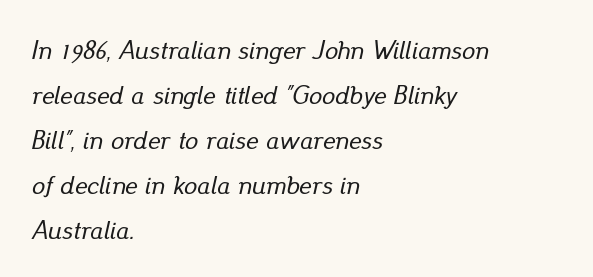
Q: Is the text italic (slanted)? A: Yes, it leans right by about 13 degrees.
Q: Is the text underlined? A: No.
Q: How is the paragraph aligned? A: Left-aligned.
Q: Is the spacing between letters normal or unusually wide? A: Normal.
